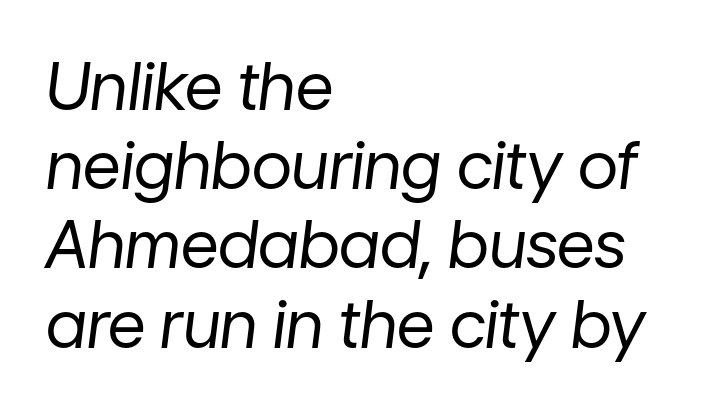
Is this a fixed-width face? No — the glyphs have proportional, varying widths. Nobody touched the tracking dial on this one. Teacher's note: observe the even left margin — that is flush-left alignment. Rendered with sloped, italic letterforms. Vertical stems look standard width or narrower in stroke.
